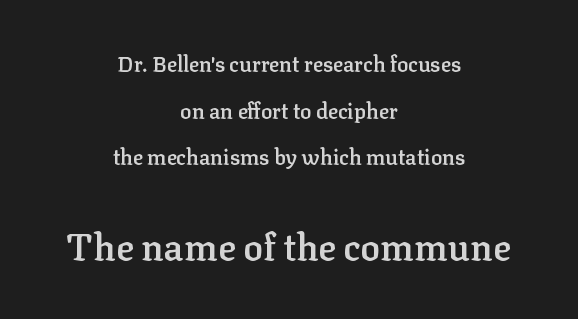
The image shows 37 px semibold serif type, upright; set centered, loose line spacing (2.22x), normal letter spacing, not underlined; the second (bottom) block is 1.76x larger; low stroke contrast and a medium x-height.
